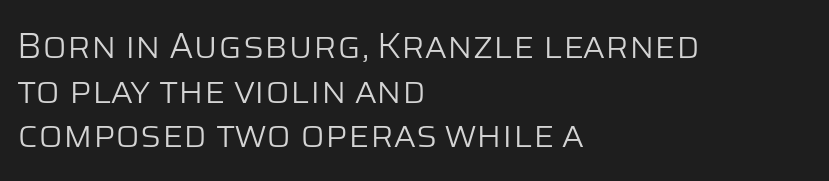
The passage is arranged the way most books set body copy — flush left. Vertical stems look standard width or narrower in stroke. No italicization has been applied; the sample stays upright. Short note: letters normally spaced. Do the characters align in a grid? No, the font is proportional. Glance below the letters and you will spot only blank space.
